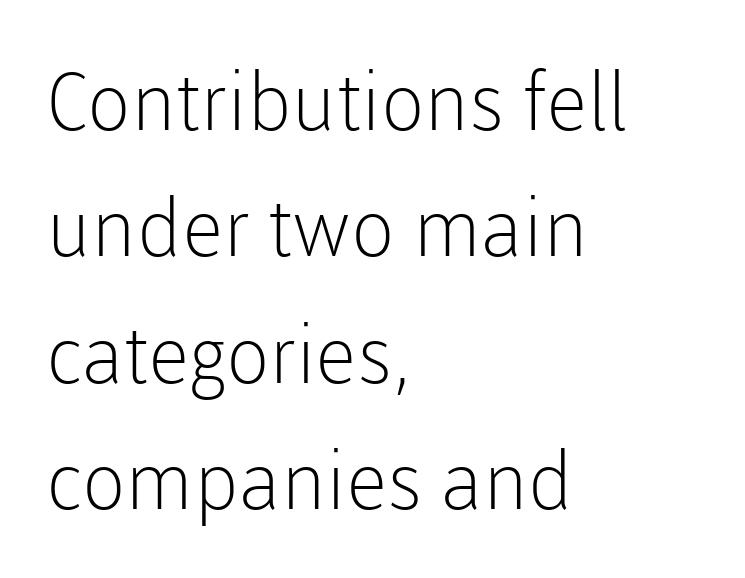
The image shows 80 px light sans-serif type, upright; set left-aligned, normal line spacing (1.58x), normal letter spacing, not underlined; low stroke contrast and a medium x-height.
